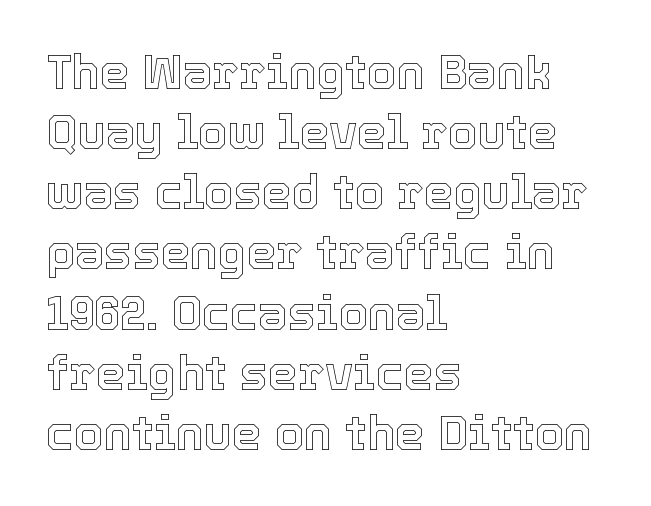
Each line starts at the same left margin while the right side varies. Glyph-to-glyph distance matches everyday printed text. Vertically, the passage feels balanced, rows spaced as you'd expect. The space directly below the letters is spotless. Nope, not italic — everything's standing straight. This sample has the flowing, uneven cadence of proportional lettering.
